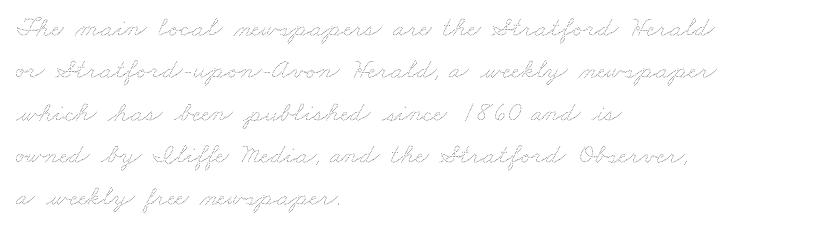
Q: Is the text bold? A: No.
Q: Is the text underlined? A: No.
Q: How is the paragraph aligned? A: Left-aligned.
Q: Is the spacing between letters normal or unusually wide? A: Normal.
Q: Is the spacing between lines tight, normal or loose? A: Normal.
Q: Width (condensed, normal, or wide)? A: Wide.
Q: Stroke contrast? A: Medium.
Q: x-height? A: Small.
Q: Monospaced? A: No.
